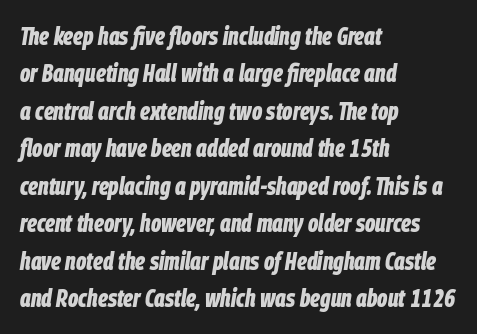
Q: Is the text bold? A: Yes.
Q: Is the text italic (slanted)? A: Yes, it leans right by about 9 degrees.
Q: Is the text underlined? A: No.
Q: How is the paragraph aligned? A: Left-aligned.
Q: Is the spacing between letters normal or unusually wide? A: Normal.
Q: Is the spacing between lines tight, normal or loose? A: Normal.
